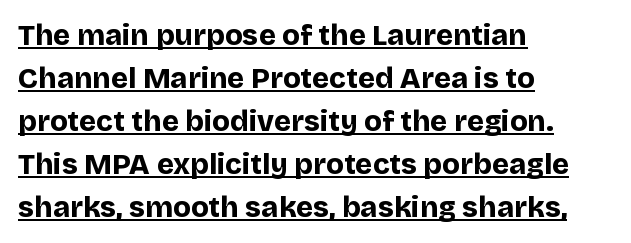
The passage shown is underscored from start to finish. Which margin do the lines hug? The left one — the right edge is uneven. The font family rendered here belongs to the sans-serif group. This sample keeps an unexceptional amount of space between lines. Stroke thickness is high; the sample reads as a true bold. The face used here is rendered with its standard letterfit.
